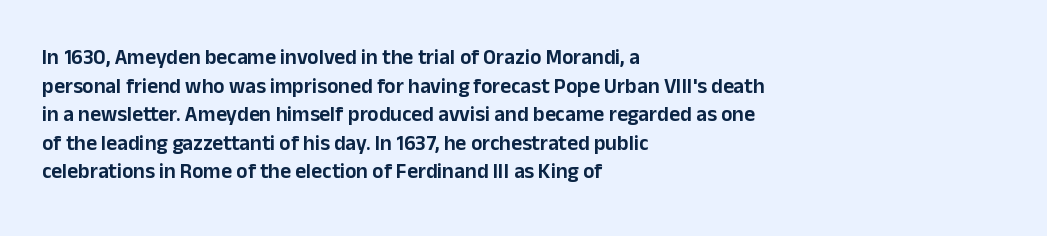
{"italic": "no", "underline": "no", "align": "left", "line_spacing": "normal", "line_spacing_ratio": 1.36, "letter_spacing": "normal", "letter_spacing_em": 0.0, "glyph_px": 21}
